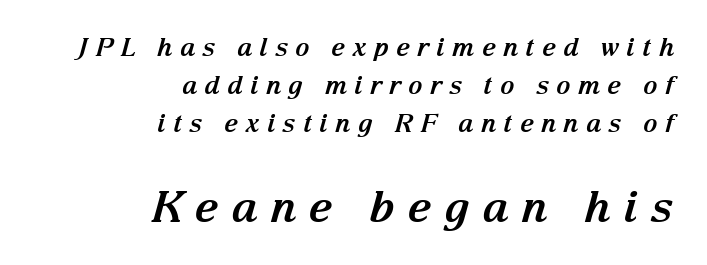
A serif font was chosen for this passage. In terms of leading, this rendering sits right in the middle. The type is letterspaced generously, with wide tracking. The rag falls on the left side of this text block.
